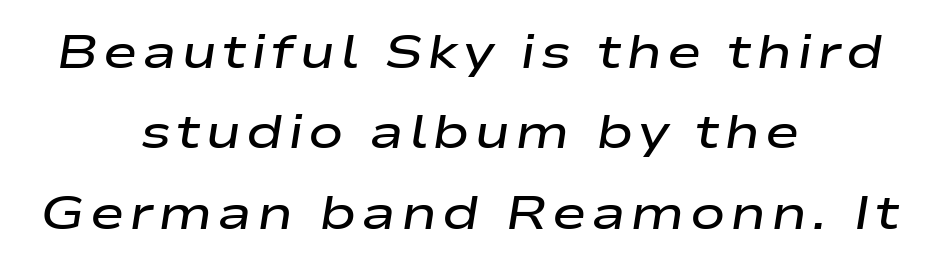
The image shows 47 px semibold, wide type, italic (leaning right); set centered, line spacing 1.71x, not underlined; low stroke contrast and a medium x-height.
